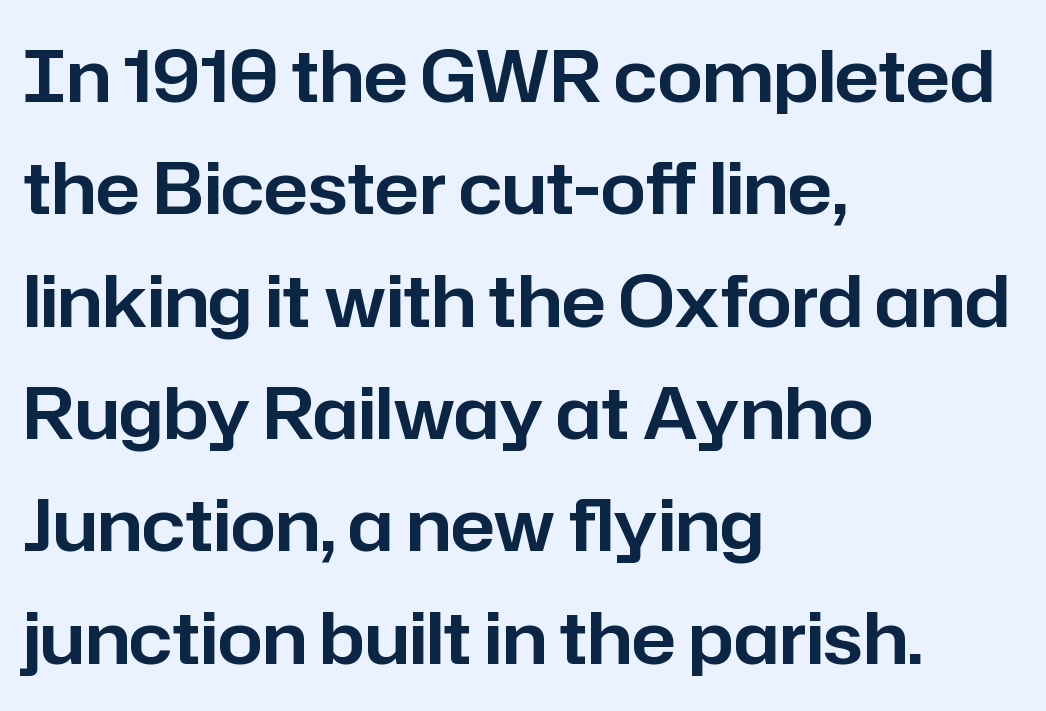
Q: Is the text italic (slanted)? A: No, it is upright.
Q: Is the typeface a serif or a sans-serif typeface? A: Sans-serif.
Q: Is the text underlined? A: No.
Q: How is the paragraph aligned? A: Left-aligned.
Q: Is the spacing between letters normal or unusually wide? A: Normal.
Q: Is the spacing between lines tight, normal or loose? A: Normal.
Q: Width (condensed, normal, or wide)? A: Normal.
Q: Stroke contrast? A: Low.
Q: x-height? A: Medium.
Q: Monospaced? A: No.
